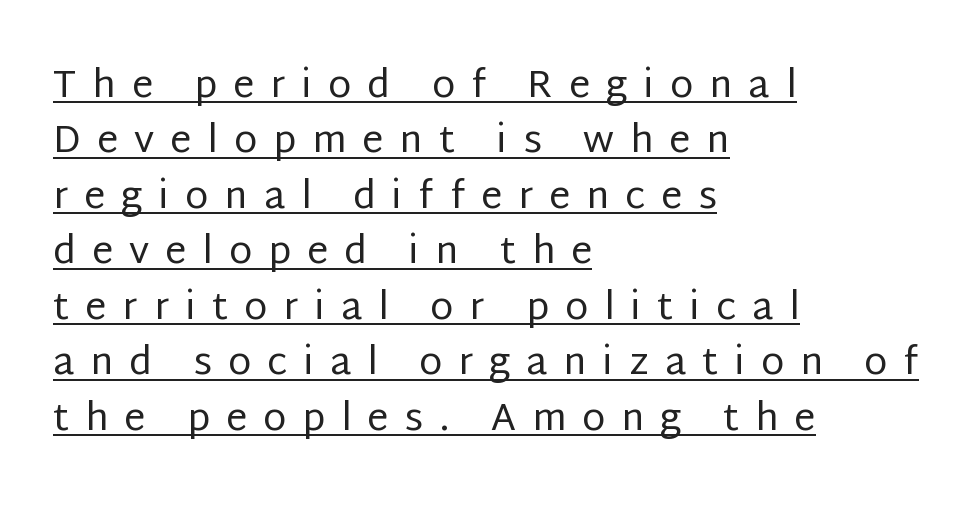
{"serif": "no", "italic": "no", "bold": "no", "weight": "regular", "width": "normal", "stroke_contrast": "low", "x_height": "large", "monospaced": "no", "underline": "yes", "align": "left", "line_spacing": "normal", "line_spacing_ratio": 1.46, "letter_spacing": "wide", "letter_spacing_em": 0.42, "glyph_px": 38}
